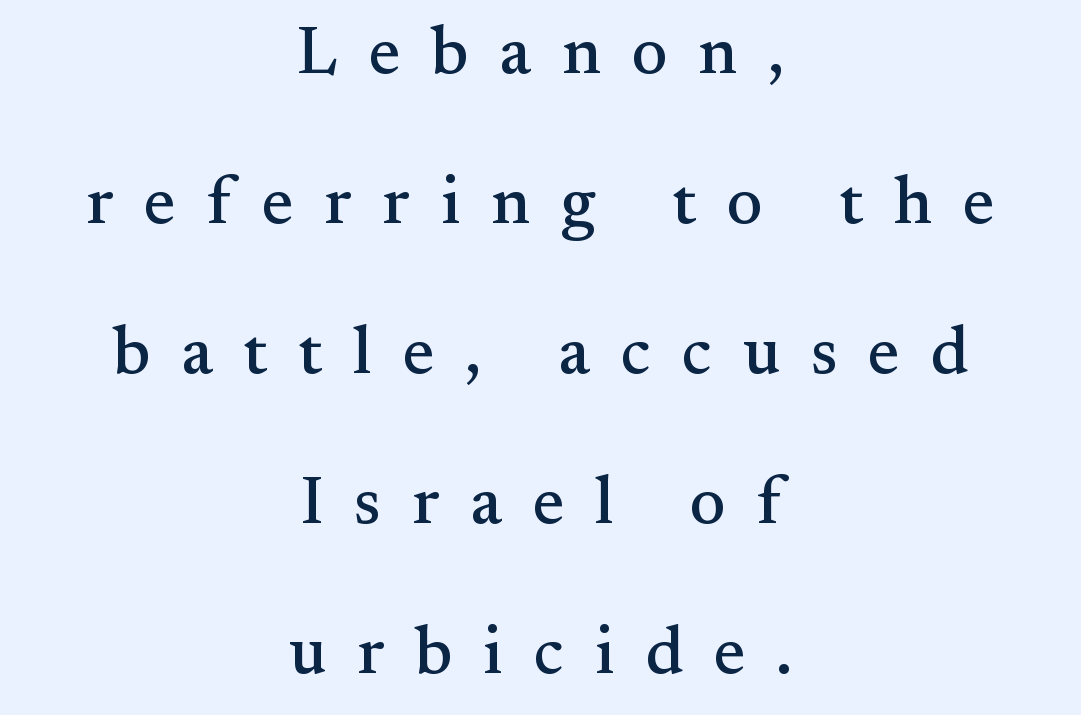
Q: Is the text italic (slanted)? A: No, it is upright.
Q: Is the typeface a serif or a sans-serif typeface? A: Serif.
Q: Is the text underlined? A: No.
Q: How is the paragraph aligned? A: Centered.
Q: Is the spacing between letters normal or unusually wide? A: Unusually wide.
Q: Is the spacing between lines tight, normal or loose? A: Loose.
Q: Width (condensed, normal, or wide)? A: Normal.
Q: Stroke contrast? A: Medium.
Q: x-height? A: Small.
Q: Monospaced? A: No.
